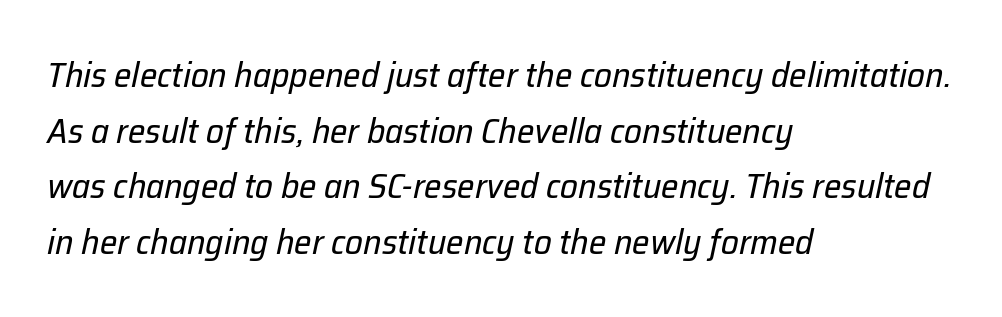
Q: Is the text bold? A: No.
Q: Is the text italic (slanted)? A: Yes, it leans right by about 12 degrees.
Q: Is the text underlined? A: No.
Q: How is the paragraph aligned? A: Left-aligned.
Q: Is the spacing between letters normal or unusually wide? A: Normal.
Q: Is the spacing between lines tight, normal or loose? A: Normal.
Q: Width (condensed, normal, or wide)? A: Normal.
Q: Stroke contrast? A: Low.
Q: x-height? A: Medium.
Q: Monospaced? A: No.
